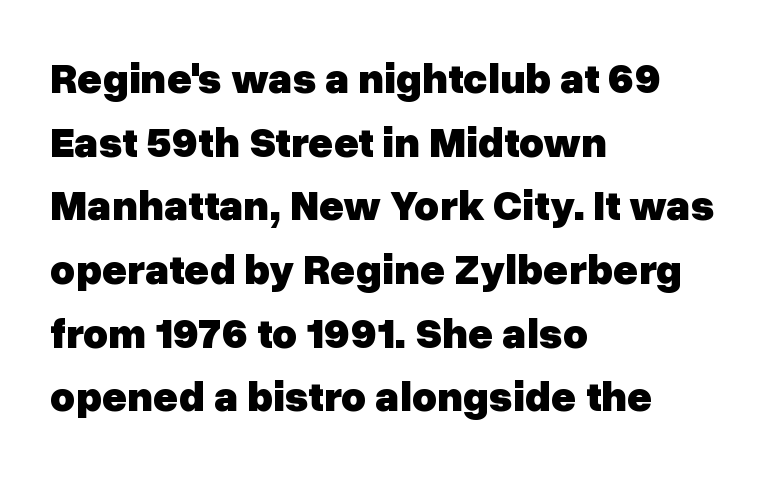
Heavy, bold letterforms. You could not count columns in this text — the font is proportionally spaced. Nobody drew a line under any word here. To sum up the face: it is a sans, with no serifs.
